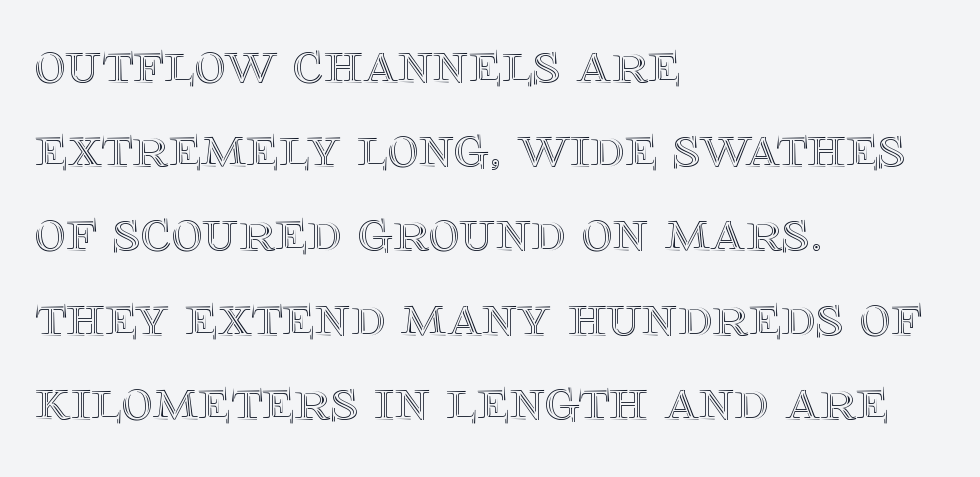
Q: Is the text italic (slanted)? A: No, it is upright.
Q: Is the text underlined? A: No.
Q: How is the paragraph aligned? A: Left-aligned.
Q: Is the spacing between letters normal or unusually wide? A: Normal.
Q: Is the spacing between lines tight, normal or loose? A: Normal.
Q: Width (condensed, normal, or wide)? A: Normal.
Q: x-height? A: Large.
Q: Monospaced? A: No.
